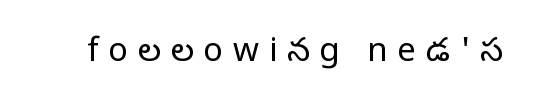
Underline: absent. Posture: straight, roman, zero tilt. Here the designer chose a conventional face with non-uniform glyph widths. Someone cranked the tracking dial way up on this one.
